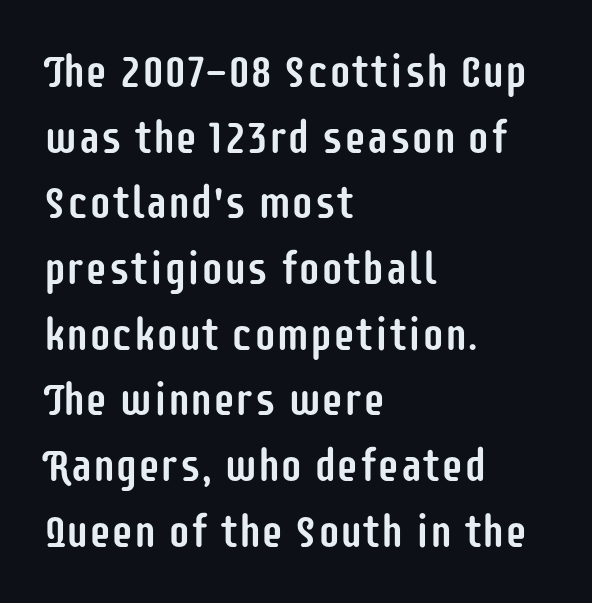
The image shows 45 px condensed sans-serif type, upright; set left-aligned, normal line spacing (1.46x), normal letter spacing, not underlined; low stroke contrast and a large x-height.
